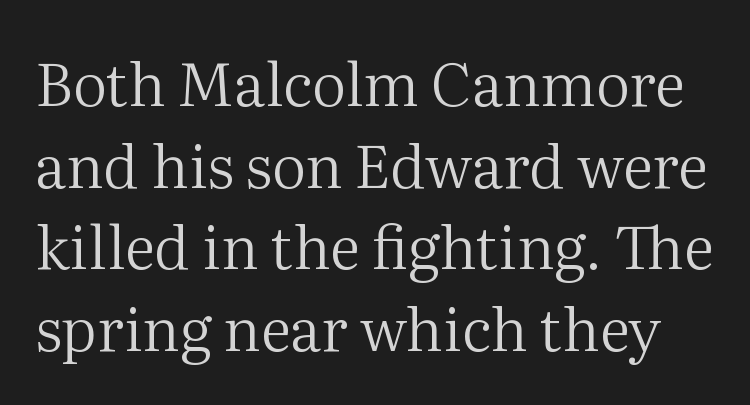
Q: Is the text bold? A: No.
Q: Is the text italic (slanted)? A: No, it is upright.
Q: Is the typeface a serif or a sans-serif typeface? A: Serif.
Q: Is the text underlined? A: No.
Q: Is the spacing between letters normal or unusually wide? A: Normal.
Q: Is the spacing between lines tight, normal or loose? A: Normal.
Q: Width (condensed, normal, or wide)? A: Normal.
Q: Stroke contrast? A: Medium.
Q: x-height? A: Medium.
Q: Monospaced? A: No.
